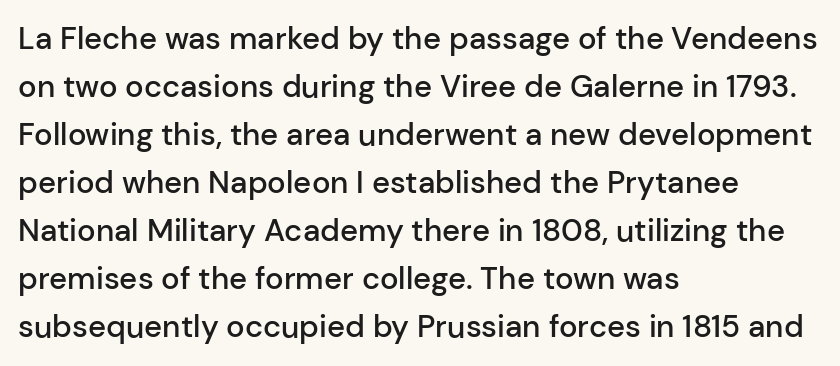
The face used here is proportionally spaced, like ordinary book or web type. Regarding leading, the lines here are spaced in the standard way. Heft: intermediate — a semibold. Does the copy run flush right? No — it runs flush left.
